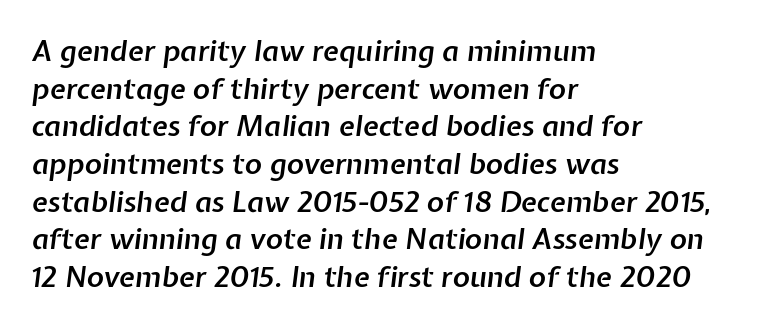
The image shows 29 px semibold type, italic (leaning right); set left-aligned, normal line spacing (1.3x), normal letter spacing, not underlined; low stroke contrast and a medium x-height.
